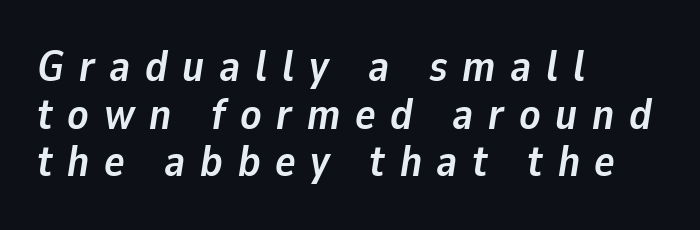
Q: Is the text bold? A: Yes.
Q: Is the text italic (slanted)? A: Yes, it leans right by about 9 degrees.
Q: Is the text underlined? A: No.
Q: How is the paragraph aligned? A: Left-aligned.
Q: Is the spacing between letters normal or unusually wide? A: Unusually wide.
Q: Is the spacing between lines tight, normal or loose? A: Tight.
Q: Width (condensed, normal, or wide)? A: Normal.
Q: Stroke contrast? A: Low.
Q: x-height? A: Medium.
Q: Monospaced? A: No.
